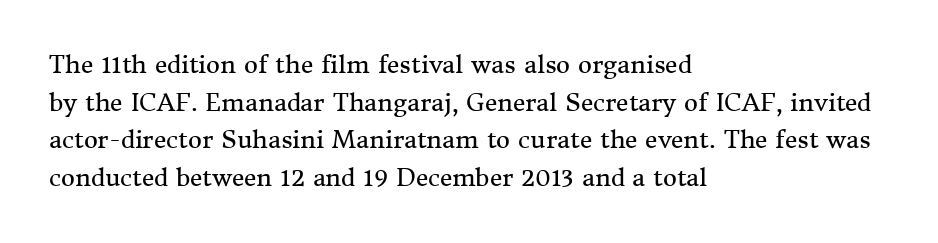
Q: Is the text bold? A: No.
Q: Is the text italic (slanted)? A: No, it is upright.
Q: Is the text underlined? A: No.
Q: How is the paragraph aligned? A: Left-aligned.
Q: Is the spacing between letters normal or unusually wide? A: Normal.
Q: Is the spacing between lines tight, normal or loose? A: Normal.
